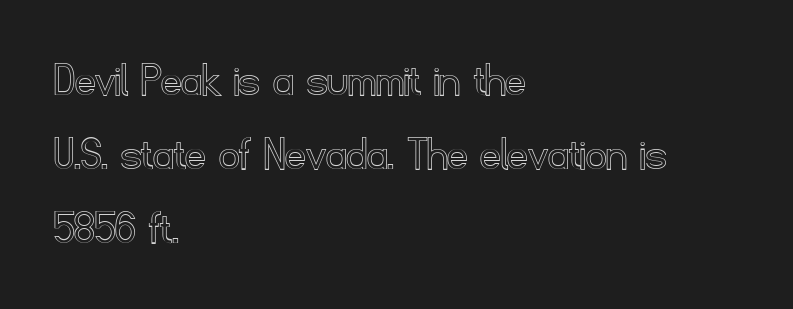
Q: Is the text italic (slanted)? A: No, it is upright.
Q: Is the text underlined? A: No.
Q: How is the paragraph aligned? A: Left-aligned.
Q: Is the spacing between letters normal or unusually wide? A: Normal.
Q: Is the spacing between lines tight, normal or loose? A: Normal.
Q: Width (condensed, normal, or wide)? A: Normal.
Q: x-height? A: Small.
Q: Monospaced? A: No.
